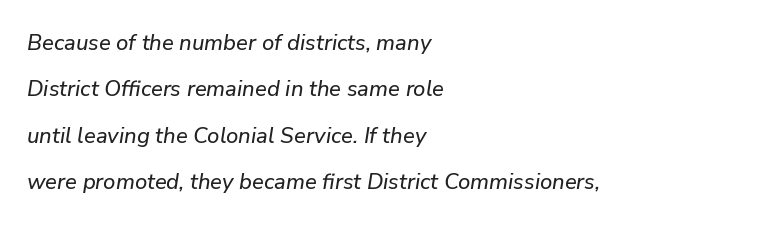
Q: Is the text italic (slanted)? A: Yes, it leans right by about 9 degrees.
Q: Is the text underlined? A: No.
Q: How is the paragraph aligned? A: Left-aligned.
Q: Is the spacing between letters normal or unusually wide? A: Normal.
Q: Is the spacing between lines tight, normal or loose? A: Loose.
